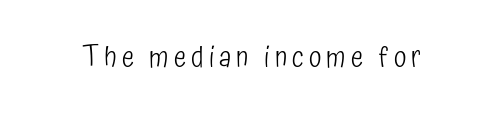
The typeface has the unassuming heft of standard copy or less. A typesetter would label this face a sans. Characters remain perfectly vertical along every line. Descenders hang freely into open space. Think of a printed novel: that variable character pitch is what you see here.
